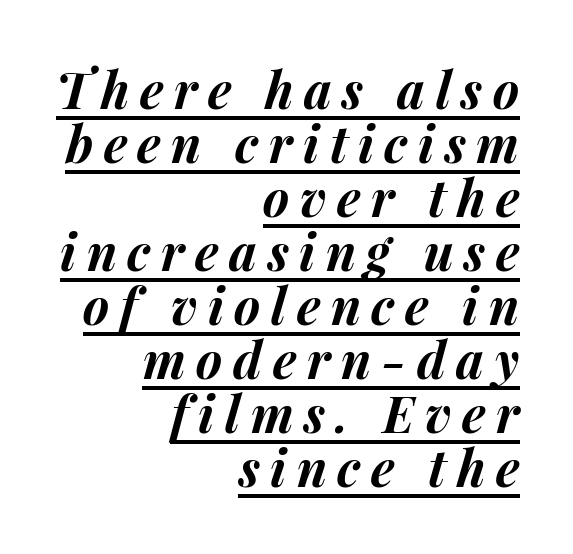
Q: Is the text bold? A: Yes.
Q: Is the text italic (slanted)? A: Yes, it leans right by about 15 degrees.
Q: Is the text underlined? A: Yes.
Q: How is the paragraph aligned? A: Right-aligned.
Q: Is the spacing between letters normal or unusually wide? A: Unusually wide.
Q: Is the spacing between lines tight, normal or loose? A: Tight.
Q: Width (condensed, normal, or wide)? A: Normal.
Q: Stroke contrast? A: Medium.
Q: x-height? A: Medium.
Q: Monospaced? A: No.
